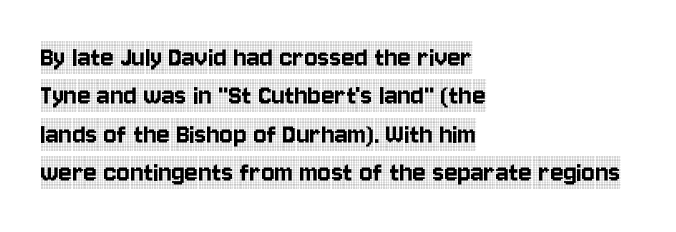
{"serif": "yes", "italic": "no", "width": "condensed", "x_height": "large", "monospaced": "no", "underline": "no", "align": "left", "line_spacing_ratio": 1.24, "letter_spacing": "normal", "letter_spacing_em": 0.0, "glyph_px": 31}
